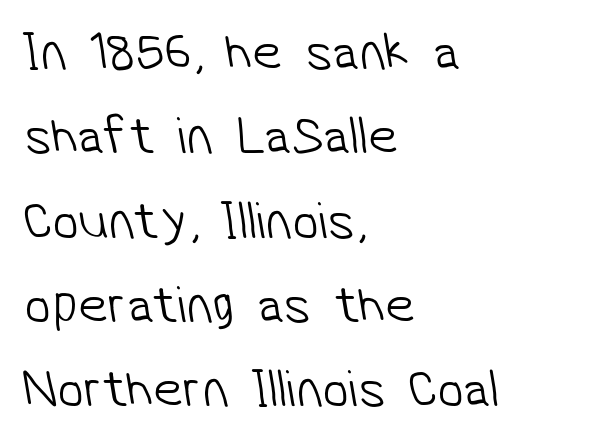
Glance below the letters and you will spot only blank space. These lines keep a tight, regular rhythm from letter to letter. A light-to-regular cut is what we see here. You could not count columns in this text — the font is proportionally spaced.
